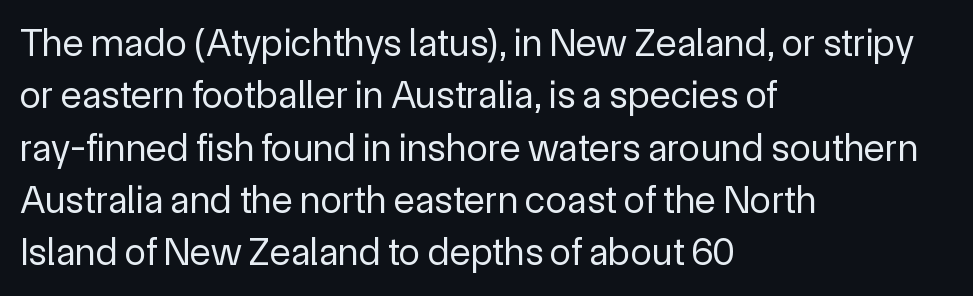
Whoever set this chose a conventional vertical rhythm. Honestly, the letter spacing is just normal — you wouldn't notice it. The passage shown is not bold in any degree. These lines are rendered in a variable-pitch font. These lines are set flush left with a ragged right edge. What kind of face is this? One without serifs — a sans.
